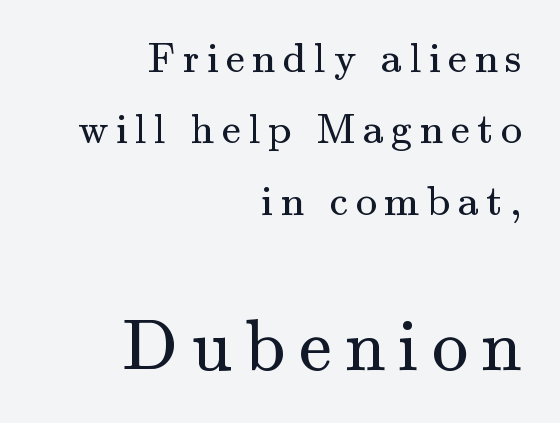
{"serif": "yes", "italic": "no", "bold": "no", "weight": "regular", "width": "normal", "stroke_contrast": "medium", "x_height": "small", "monospaced": "no", "underline": "no", "align": "right", "line_spacing": "normal", "line_spacing_ratio": 1.7, "larger_block": "second", "size_ratio": 1.74, "glyph_px": 73}
